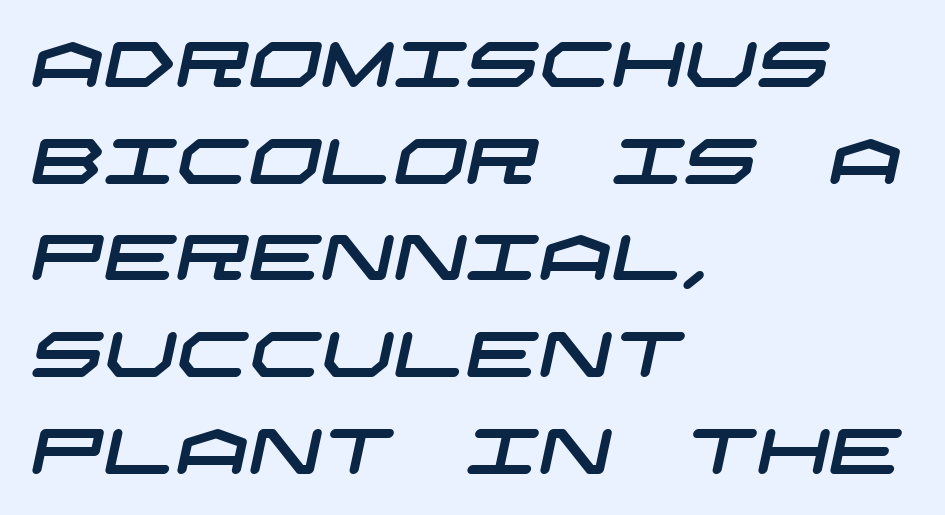
{"serif": "no", "width": "wide", "stroke_contrast": "low", "x_height": "large", "underline": "no", "align": "left", "line_spacing": "normal", "line_spacing_ratio": 1.51, "letter_spacing": "normal", "letter_spacing_em": 0.0, "glyph_px": 64}
